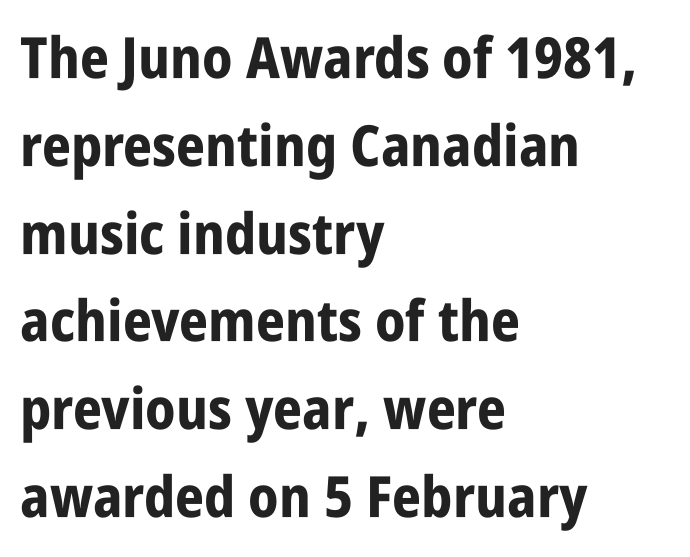
{"serif": "no", "italic": "no", "bold": "yes", "weight": "bold", "width": "condensed", "stroke_contrast": "low", "x_height": "large", "monospaced": "no", "underline": "no", "align": "left", "line_spacing": "normal", "line_spacing_ratio": 1.54, "letter_spacing": "normal", "letter_spacing_em": 0.0, "glyph_px": 57}
